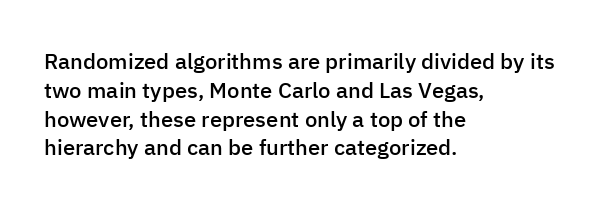
Left-aligned paragraph, ragged on the right. This sample uses plain, unmodified letter spacing. The lettering holds an erect, upright posture throughout. Underlining? Definitely not there. Students, this is semibold: more ink than regular, less than bold.
